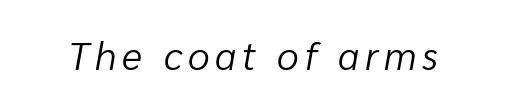
Quick note: italic. The weight would be labelled regular, book, light, or lighter still. You could not count columns in this text — the font is proportionally spaced. The passage shown is not underscored anywhere.
